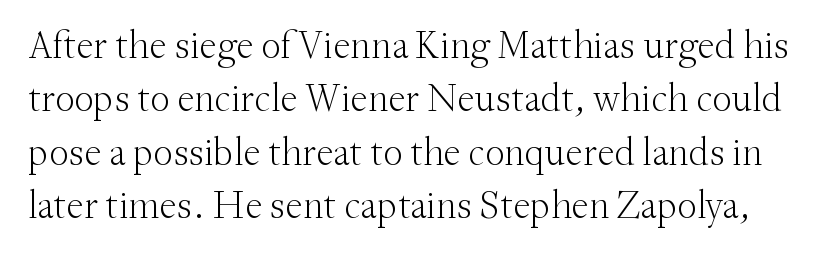
Q: Is the text bold? A: No.
Q: Is the text italic (slanted)? A: No, it is upright.
Q: Is the typeface a serif or a sans-serif typeface? A: Serif.
Q: Is the text underlined? A: No.
Q: Is the spacing between letters normal or unusually wide? A: Normal.
Q: Is the spacing between lines tight, normal or loose? A: Normal.
Q: Width (condensed, normal, or wide)? A: Normal.
Q: Stroke contrast? A: Medium.
Q: x-height? A: Small.
Q: Monospaced? A: No.
